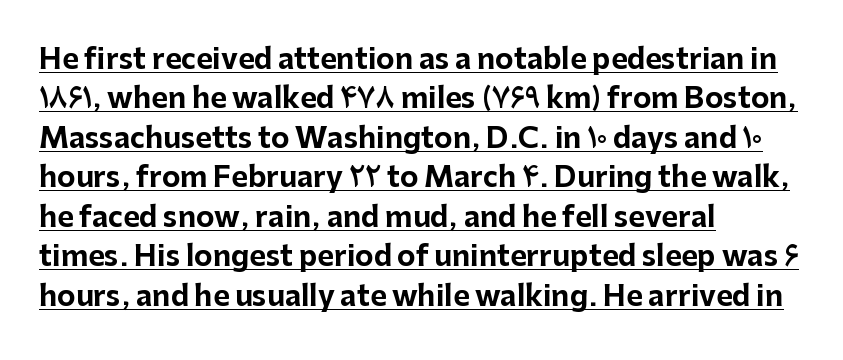
{"serif": "no", "italic": "no", "bold": "yes", "weight": "bold", "width": "normal", "stroke_contrast": "low", "x_height": "medium", "monospaced": "no", "underline": "yes", "align": "left", "line_spacing": "normal", "line_spacing_ratio": 1.41, "letter_spacing": "normal", "letter_spacing_em": 0.0, "glyph_px": 28}
